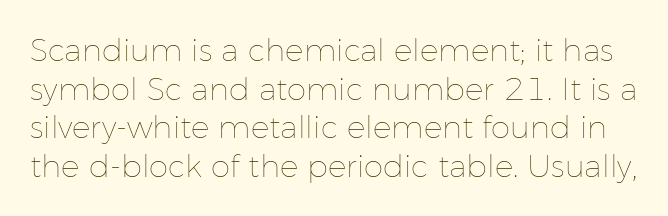
The image shows 31 px thin type, upright; set normal line spacing (1.25x), normal letter spacing, not underlined; low stroke contrast and a medium x-height.
